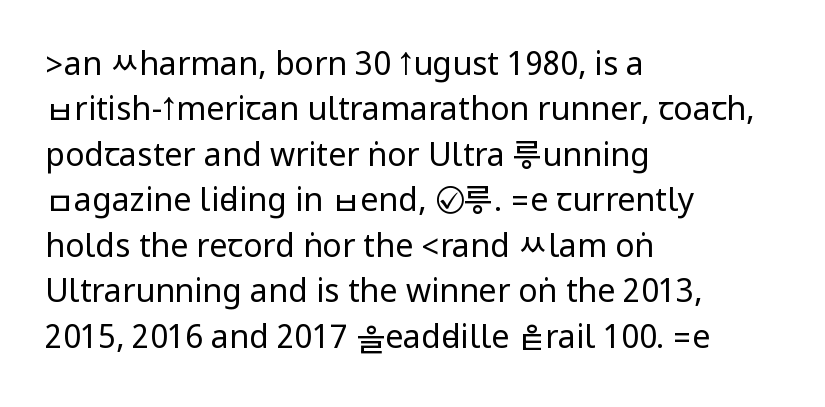
Q: Is the text bold? A: No.
Q: Is the text italic (slanted)? A: No, it is upright.
Q: Is the typeface a serif or a sans-serif typeface? A: Sans-serif.
Q: Is the text underlined? A: No.
Q: How is the paragraph aligned? A: Left-aligned.
Q: Is the spacing between letters normal or unusually wide? A: Normal.
Q: Is the spacing between lines tight, normal or loose? A: Normal.
Q: Width (condensed, normal, or wide)? A: Condensed.
Q: Stroke contrast? A: Low.
